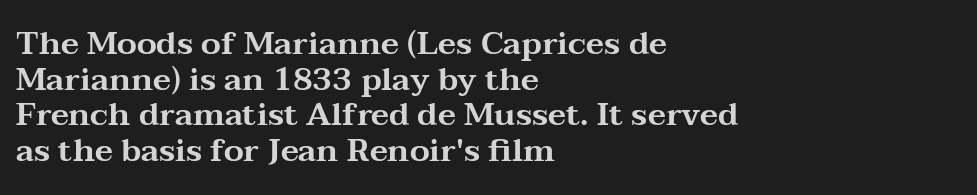
The image shows 32 px wide serif type, upright; set left-aligned, tight line spacing (1.11x), normal letter spacing, not underlined; medium stroke contrast and a medium x-height.
